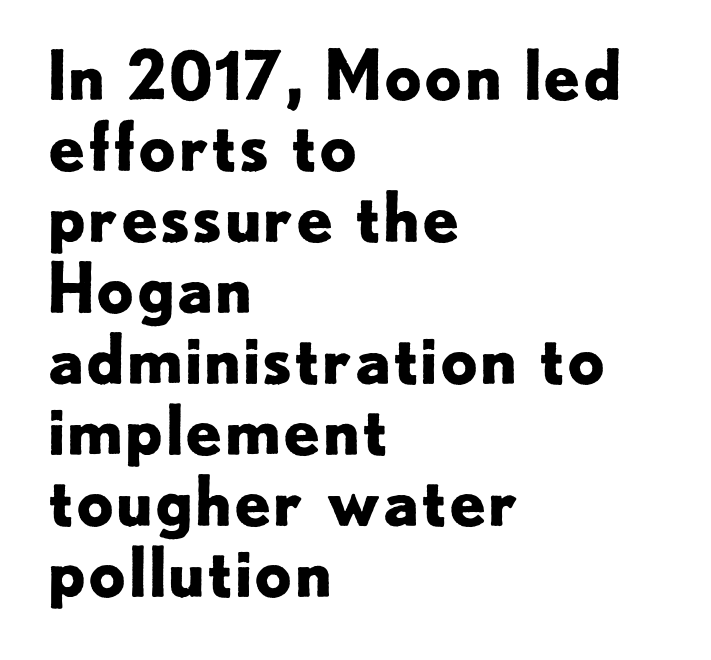
Stroke thickness is high; the sample reads as a true bold. Honestly, the letter spacing is just normal — you wouldn't notice it. If you drew a ruler down the left edge, every line would touch it. Check under the words: just untouched page. Is there much room between lines? No — they nearly touch.
